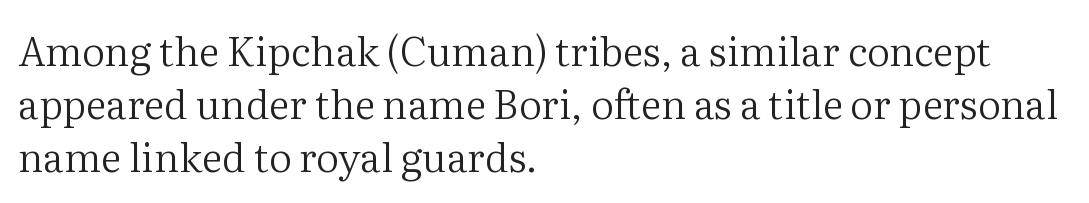
The image shows 40 px regular-weight serif type, upright; set left-aligned, normal line spacing (1.32x), normal letter spacing, not underlined; medium stroke contrast and a medium x-height.
